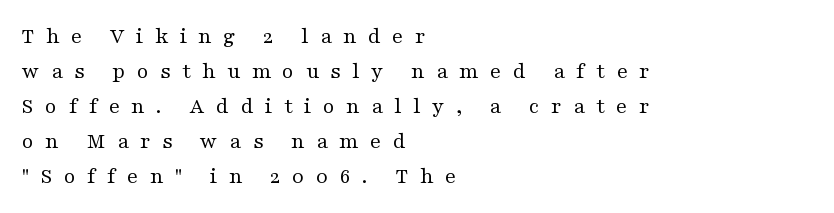
The image shows 23 px text type, upright; set left-aligned, normal line spacing (1.52x), unusually wide letter spacing (+0.5 em), not underlined.
